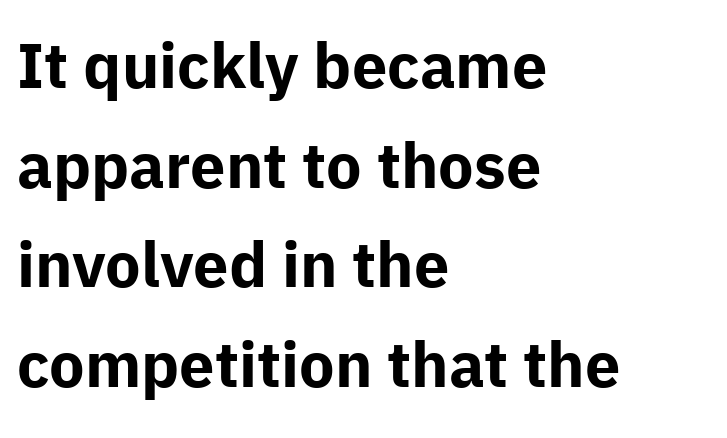
{"serif": "no", "italic": "no", "bold": "yes", "weight": "bold", "width": "normal", "stroke_contrast": "low", "x_height": "medium", "monospaced": "no", "underline": "no", "align": "left", "line_spacing": "normal", "line_spacing_ratio": 1.58, "letter_spacing": "normal", "letter_spacing_em": 0.0, "glyph_px": 63}
